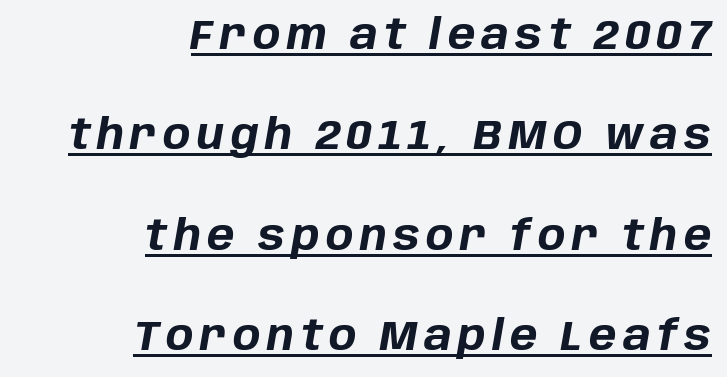
Q: Is the text bold? A: Yes.
Q: Is the text italic (slanted)? A: Yes, it leans right by about 10 degrees.
Q: Is the text underlined? A: Yes.
Q: How is the paragraph aligned? A: Right-aligned.
Q: Is the spacing between lines tight, normal or loose? A: Loose.
Q: Width (condensed, normal, or wide)? A: Normal.
Q: Stroke contrast? A: Low.
Q: x-height? A: Large.
Q: Monospaced? A: No.
